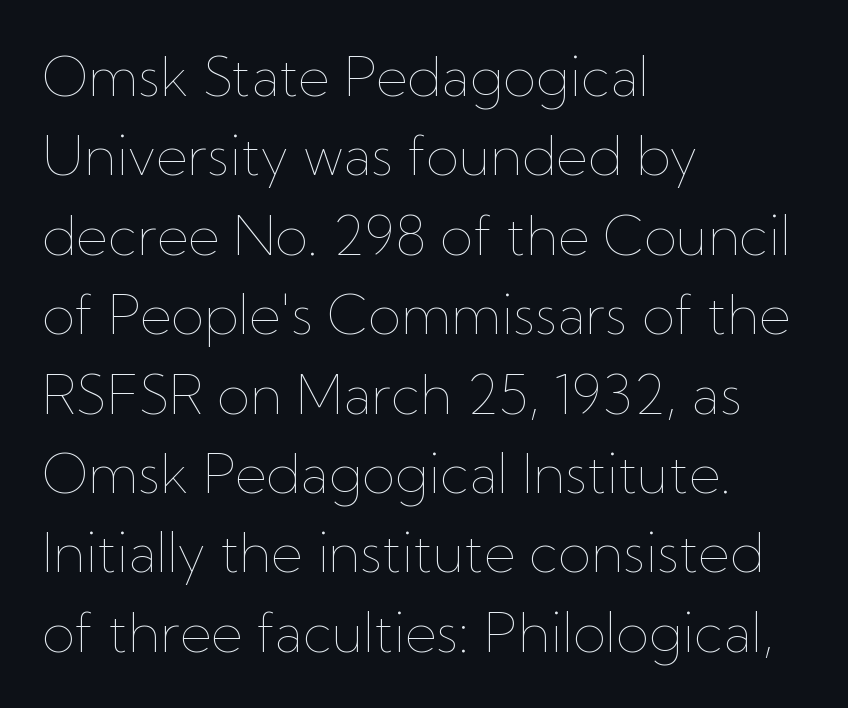
A roman cut, with each character standing at attention. Notice how the passage keeps a crisp vertical edge on the left only. The rendering uses natural spacing where letterforms have individual widths. Descender tails drop into unmarked territory. Vertical stems look standard width or narrower in stroke. These lines keep a tight, regular rhythm from letter to letter.
